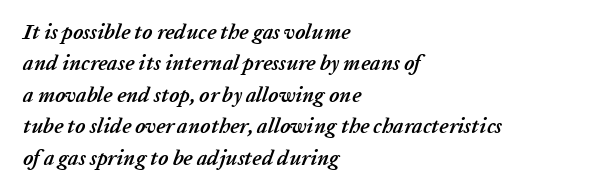
Italic: yes, the glyphs are oblique. Regular leading. A bare baseline throughout the passage. The glyphs have the mass of a bold cut.
